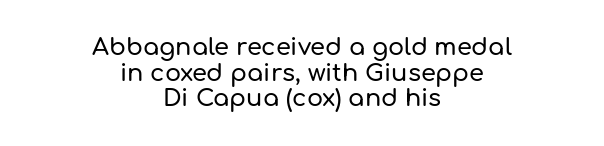
Characters remain perfectly vertical along every line. The whitespace from short lines is split evenly between both sides. Glance below the letters and you will spot only blank space. What stands out about the letter spacing? Nothing — it is the standard amount.
